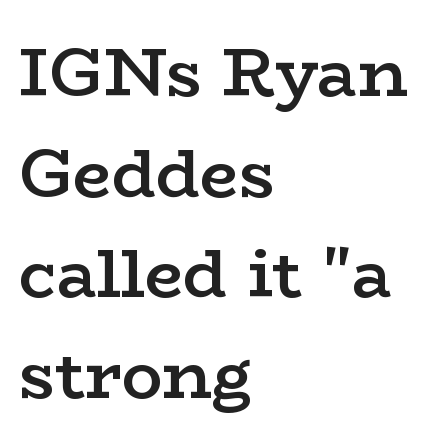
The image shows 68 px semibold, wide serif type, upright; set left-aligned, normal line spacing (1.48x), normal letter spacing, not underlined; low stroke contrast and a medium x-height.
